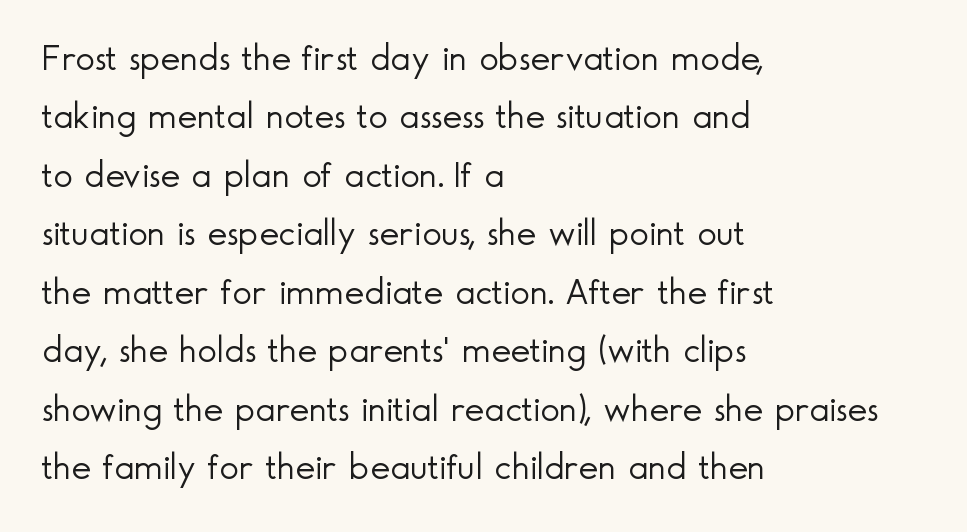
The image shows 37 px light sans-serif type, upright; set left-aligned, normal line spacing (1.58x), normal letter spacing, not underlined; a small x-height.
